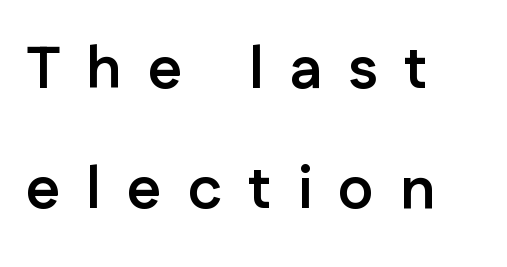
The lettering holds an erect, upright posture throughout. As a designer I'd log this as weight 700, bold. Looks like regular typesetting: each glyph gets only the width it needs. Someone cranked the tracking dial way up on this one. Just letters on the line, the space beneath them empty. This sample uses a sans-serif face.
